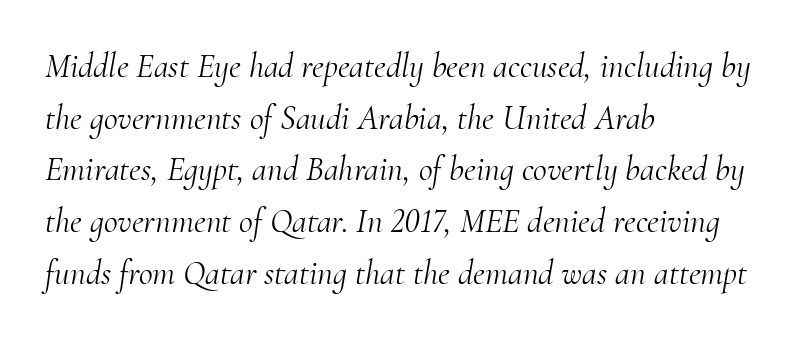
Q: Is the text bold? A: No.
Q: Is the text italic (slanted)? A: Yes, it leans right by about 10 degrees.
Q: Is the typeface a serif or a sans-serif typeface? A: Serif.
Q: Is the text underlined? A: No.
Q: How is the paragraph aligned? A: Left-aligned.
Q: Is the spacing between letters normal or unusually wide? A: Normal.
Q: Is the spacing between lines tight, normal or loose? A: Normal.
Q: Width (condensed, normal, or wide)? A: Normal.
Q: Stroke contrast? A: Medium.
Q: x-height? A: Small.
Q: Monospaced? A: No.
